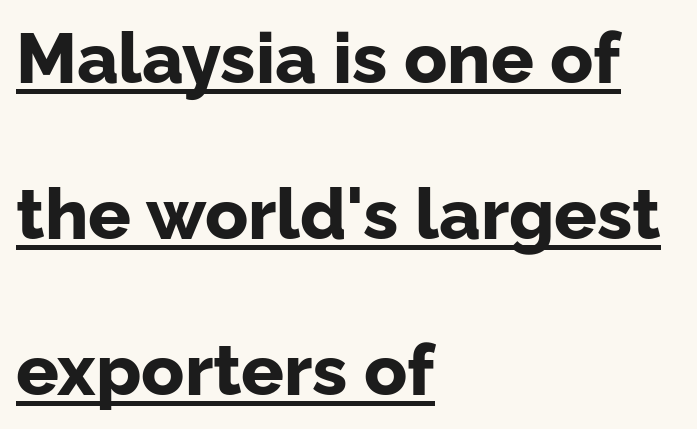
{"serif": "no", "italic": "no", "bold": "yes", "weight": "bold", "width": "normal", "stroke_contrast": "low", "x_height": "medium", "monospaced": "no", "underline": "yes", "align": "left", "line_spacing": "loose", "line_spacing_ratio": 2.2, "letter_spacing": "normal", "letter_spacing_em": 0.0, "glyph_px": 71}
